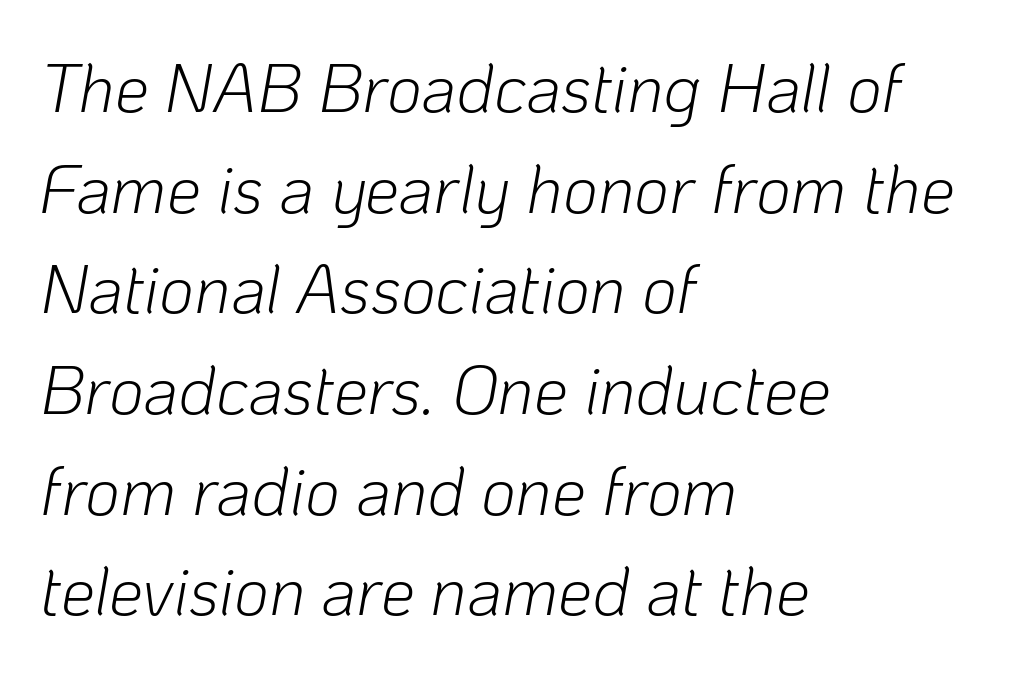
The image shows 68 px light type, italic (leaning right); set left-aligned, normal line spacing (1.48x), normal letter spacing, not underlined; low stroke contrast and a medium x-height.
